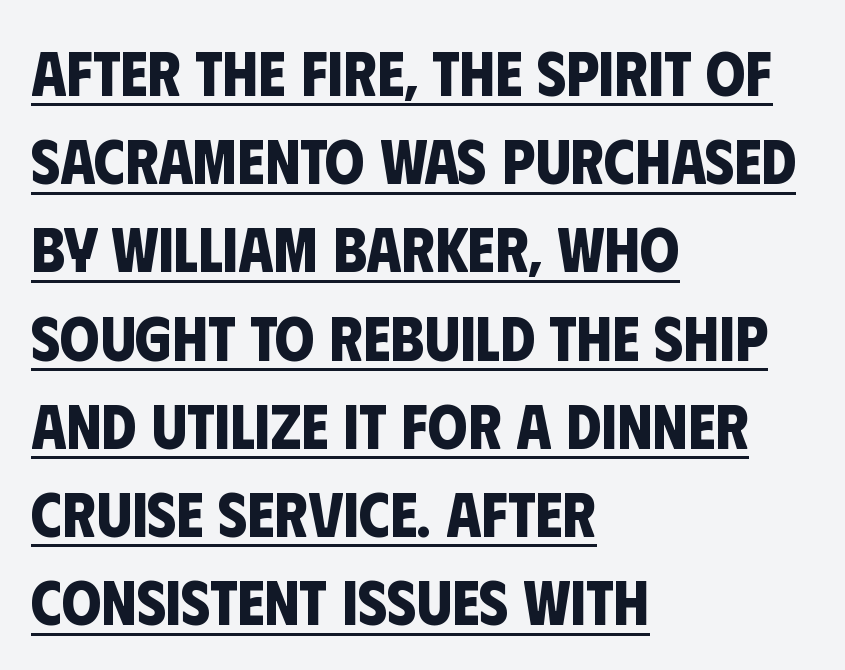
Q: Is the text bold? A: Yes.
Q: Is the typeface a serif or a sans-serif typeface? A: Sans-serif.
Q: Is the text underlined? A: Yes.
Q: How is the paragraph aligned? A: Left-aligned.
Q: Is the spacing between letters normal or unusually wide? A: Normal.
Q: Is the spacing between lines tight, normal or loose? A: Normal.
Q: Width (condensed, normal, or wide)? A: Condensed.
Q: Stroke contrast? A: Low.
Q: x-height? A: Large.
Q: Monospaced? A: No.
